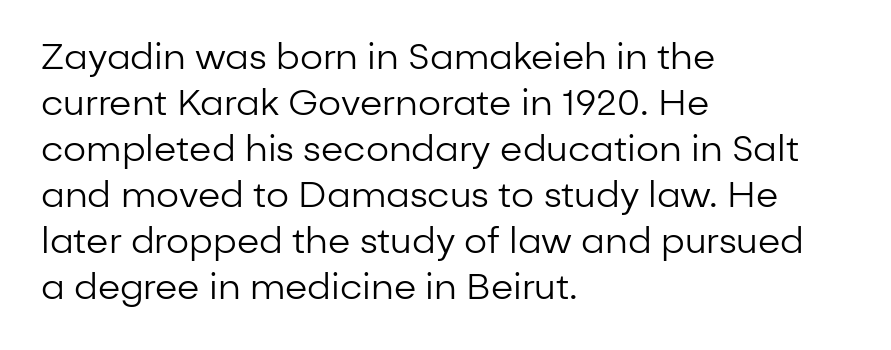
The image shows 36 px regular-weight sans-serif type, upright; set left-aligned, normal line spacing (1.28x), normal letter spacing, not underlined; low stroke contrast and a medium x-height.
